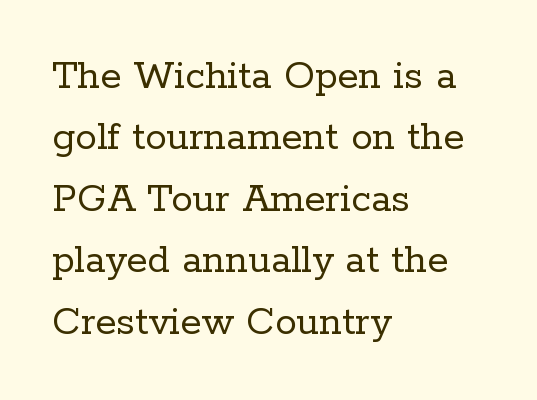
The image shows 43 px regular-weight serif type, upright; set left-aligned, normal line spacing (1.43x), normal letter spacing, not underlined; low stroke contrast and a medium x-height.
